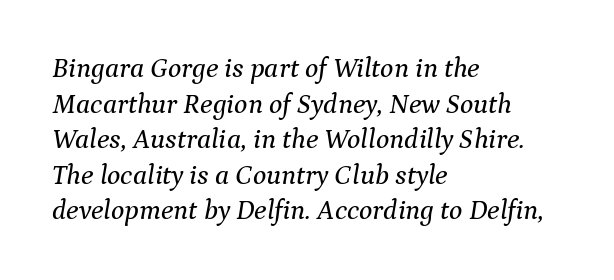
The image shows 28 px serif type, italic (leaning right); set left-aligned, normal line spacing (1.27x), normal letter spacing, not underlined; medium stroke contrast and a medium x-height.
